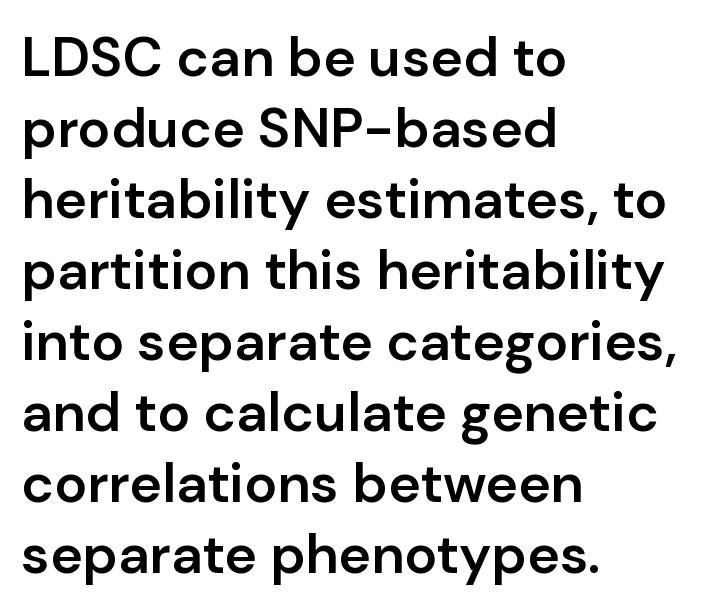
Letter spacing: default. If you measured baseline to baseline, you'd find a middling distance. These lines are set flush left with a ragged right edge. The typesetting leans somewhat heavy: a semibold. Ordinary non-slanted type is in use. The passage shown is not underscored anywhere.
